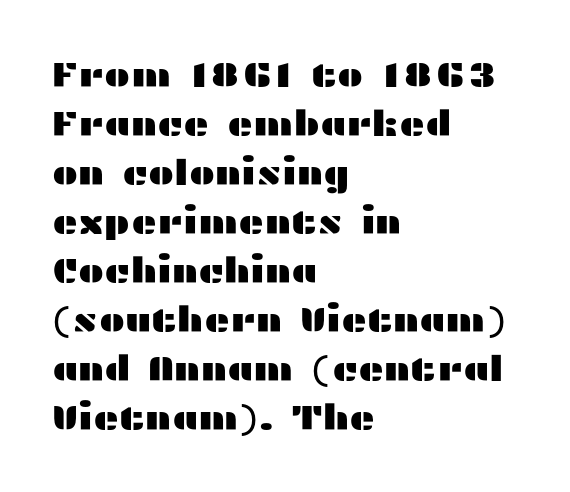
The image shows 35 px wide sans-serif type, upright; set left-aligned, normal line spacing (1.4x), normal letter spacing, not underlined; medium stroke contrast and a medium x-height.
